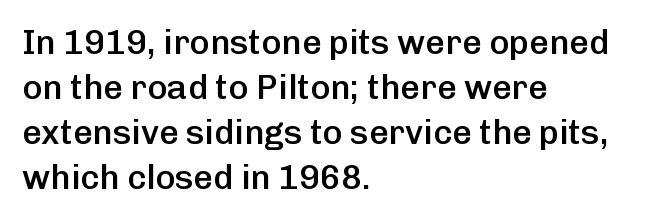
{"serif": "no", "italic": "no", "bold": "semi", "weight": "semibold", "width": "normal", "stroke_contrast": "low", "x_height": "medium", "monospaced": "no", "underline": "no", "align": "left", "line_spacing": "normal", "line_spacing_ratio": 1.32, "letter_spacing": "normal", "letter_spacing_em": 0.0, "glyph_px": 34}
